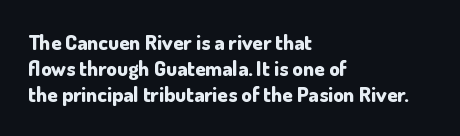
{"italic": "no", "bold": "yes", "underline": "no", "align": "left", "line_spacing": "normal", "line_spacing_ratio": 1.25, "letter_spacing": "normal", "letter_spacing_em": 0.0, "glyph_px": 21}
